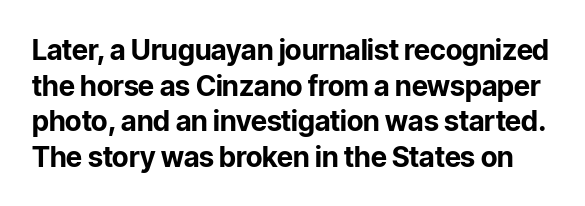
The image shows 28 px bold sans-serif type, upright; set normal line spacing (1.27x), normal letter spacing, not underlined; low stroke contrast and a medium x-height.
